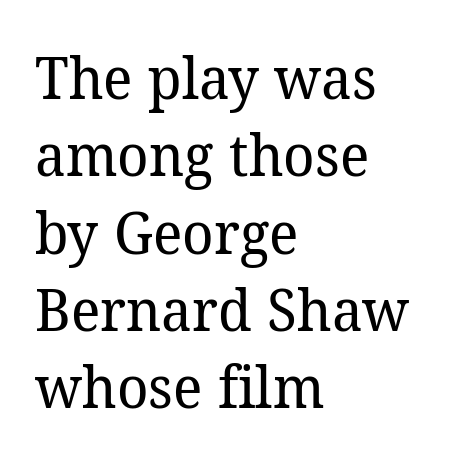
Note the varied advance widths — an 'i' is clearly narrower than an 'm'. If you measured baseline to baseline, you'd find a middling distance. The passage shown has conventional tracking throughout. Each stroke keeps to a modest, everyday thickness or less.
